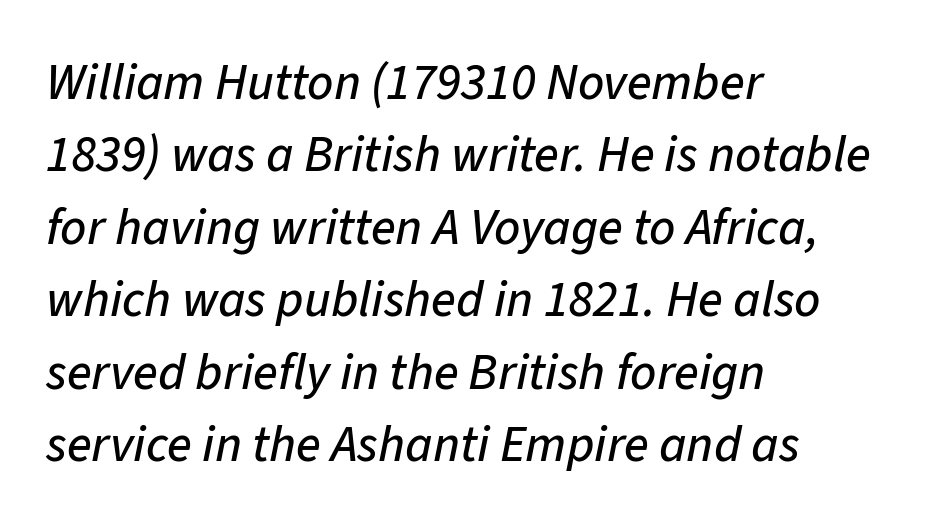
These lines are rendered in a variable-pitch font. The rows are spaced the way most documents space them. The whole block is typeset with a tilt. A typesetter would call this zero additional tracking. The lines are quadded left.
